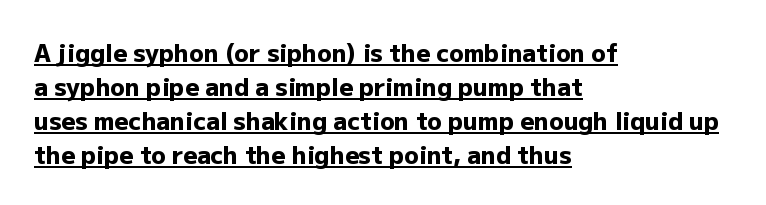
A roman cut, with each character standing at attention. These lines are set flush left with a ragged right edge. Check the space under the baseline: a stroke is drawn there. There is no visible air inserted between adjacent glyphs.
